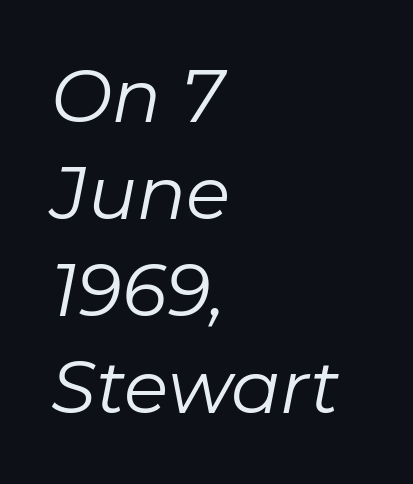
Q: Is the text bold? A: No.
Q: Is the text italic (slanted)? A: Yes, it leans right by about 11 degrees.
Q: Is the text underlined? A: No.
Q: How is the paragraph aligned? A: Left-aligned.
Q: Is the spacing between letters normal or unusually wide? A: Normal.
Q: Is the spacing between lines tight, normal or loose? A: Normal.
Q: Width (condensed, normal, or wide)? A: Normal.
Q: Stroke contrast? A: Low.
Q: x-height? A: Medium.
Q: Monospaced? A: No.
